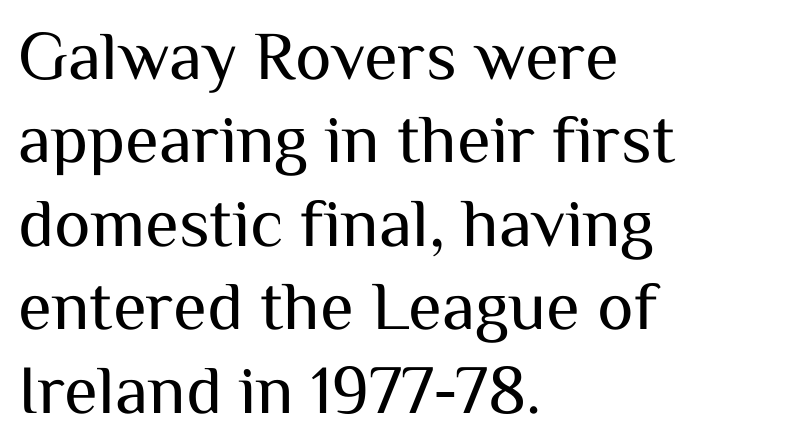
Honestly, the letter spacing is just normal — you wouldn't notice it. The rendering anchors every line to the left-hand side. The area under the type is left untouched. Classification — sans serif. The font is comparable to plain body text, perhaps lighter. Nope, not italic — everything's standing straight.
